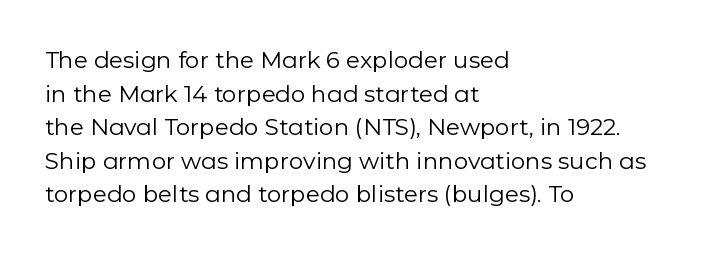
Q: Is the text bold? A: No.
Q: Is the text italic (slanted)? A: No, it is upright.
Q: Is the text underlined? A: No.
Q: How is the paragraph aligned? A: Left-aligned.
Q: Is the spacing between letters normal or unusually wide? A: Normal.
Q: Is the spacing between lines tight, normal or loose? A: Normal.
